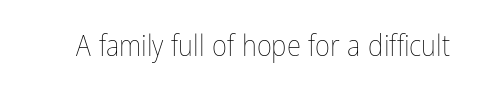
The image shows 29 px thin, condensed type, upright; set normal letter spacing, not underlined; low stroke contrast and a medium x-height.
